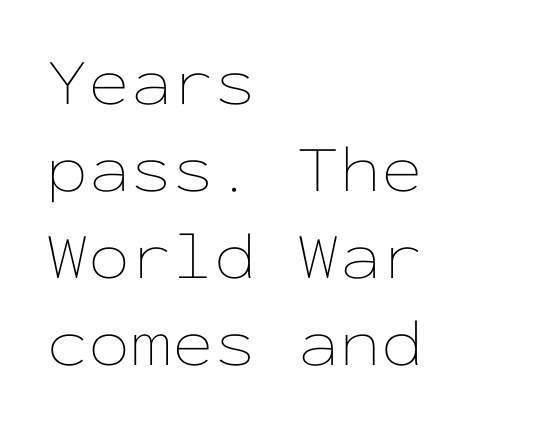
Q: Is the text bold? A: No.
Q: Is the text italic (slanted)? A: No, it is upright.
Q: Is the text underlined? A: No.
Q: How is the paragraph aligned? A: Left-aligned.
Q: Is the spacing between letters normal or unusually wide? A: Normal.
Q: Is the spacing between lines tight, normal or loose? A: Normal.
Q: Width (condensed, normal, or wide)? A: Wide.
Q: Stroke contrast? A: Low.
Q: x-height? A: Medium.
Q: Monospaced? A: Yes.
